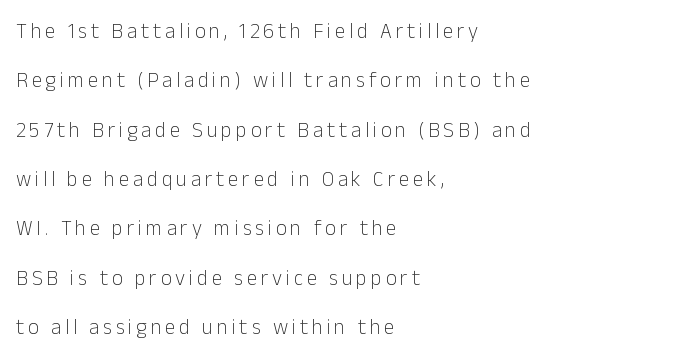
The image shows 21 px text type, upright; set left-aligned, loose line spacing (2.35x), not underlined.
